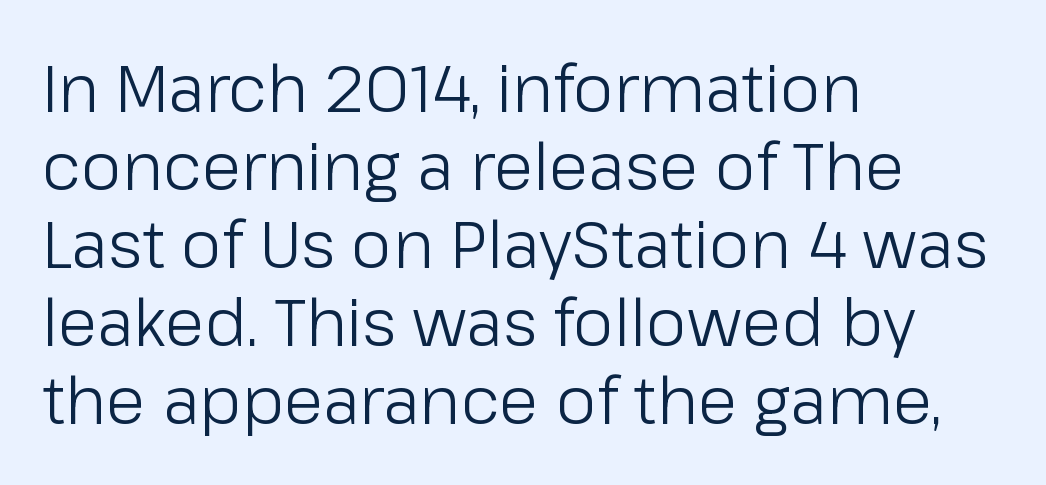
{"serif": "no", "italic": "no", "bold": "no", "weight": "light", "width": "normal", "stroke_contrast": "low", "x_height": "medium", "monospaced": "no", "underline": "no", "align": "left", "line_spacing_ratio": 1.2, "letter_spacing": "normal", "letter_spacing_em": 0.0, "glyph_px": 65}
